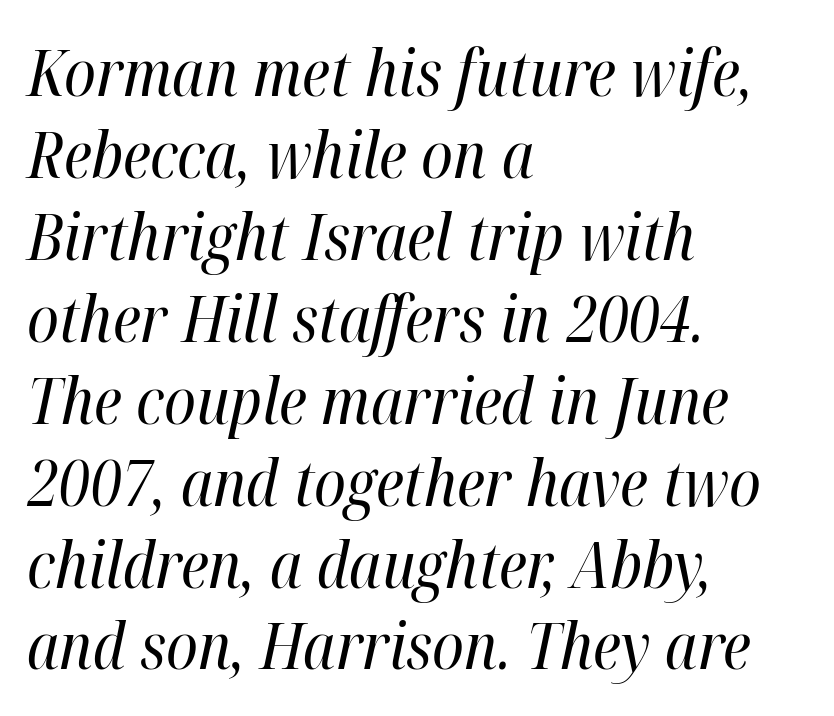
The image shows 64 px regular-weight, condensed type, italic (leaning right); set left-aligned, normal line spacing (1.28x), normal letter spacing, not underlined; high stroke contrast and a medium x-height.
